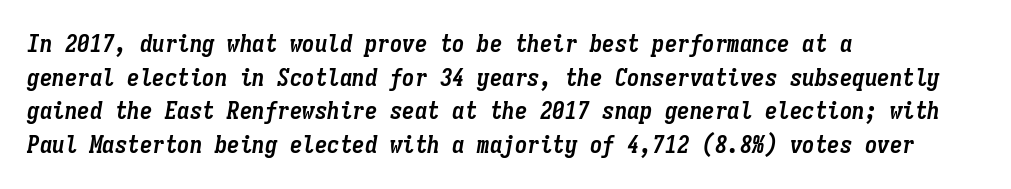
{"italic": "yes", "lean": "right", "slant_degrees": 9, "bold": "yes", "underline": "no", "align": "left", "line_spacing": "normal", "line_spacing_ratio": 1.35, "letter_spacing": "normal", "letter_spacing_em": 0.0, "glyph_px": 25}
